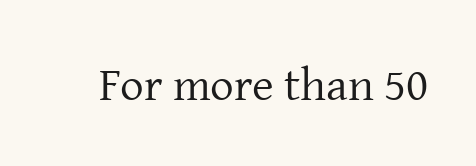
Q: Is the text bold? A: No.
Q: Is the text italic (slanted)? A: No, it is upright.
Q: Is the typeface a serif or a sans-serif typeface? A: Serif.
Q: Is the text underlined? A: No.
Q: Is the spacing between letters normal or unusually wide? A: Normal.
Q: Width (condensed, normal, or wide)? A: Normal.
Q: Stroke contrast? A: Low.
Q: x-height? A: Medium.
Q: Monospaced? A: No.
